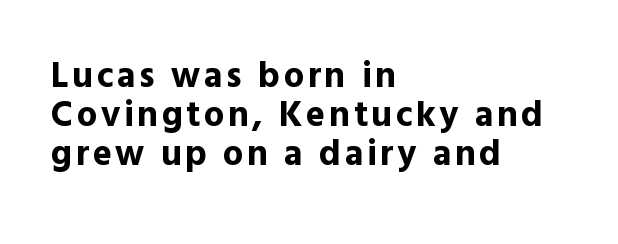
{"serif": "no", "italic": "no", "bold": "yes", "weight": "bold", "width": "normal", "x_height": "medium", "monospaced": "no", "underline": "no", "align": "left", "line_spacing": "tight", "line_spacing_ratio": 1.09, "glyph_px": 36}
